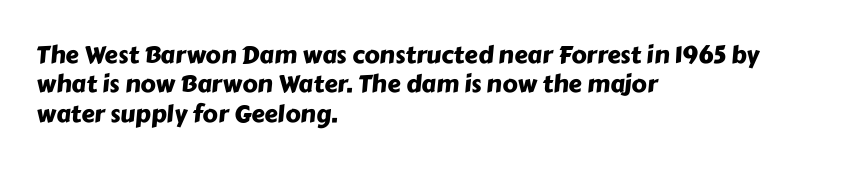
The image shows 24 px text type; set left-aligned, line spacing 1.22x, normal letter spacing, not underlined.
